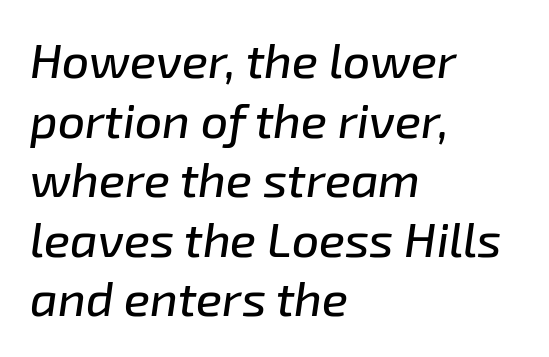
Q: Is the text italic (slanted)? A: Yes, it leans right by about 8 degrees.
Q: Is the text underlined? A: No.
Q: How is the paragraph aligned? A: Left-aligned.
Q: Is the spacing between letters normal or unusually wide? A: Normal.
Q: Width (condensed, normal, or wide)? A: Normal.
Q: Stroke contrast? A: Low.
Q: x-height? A: Medium.
Q: Monospaced? A: No.
